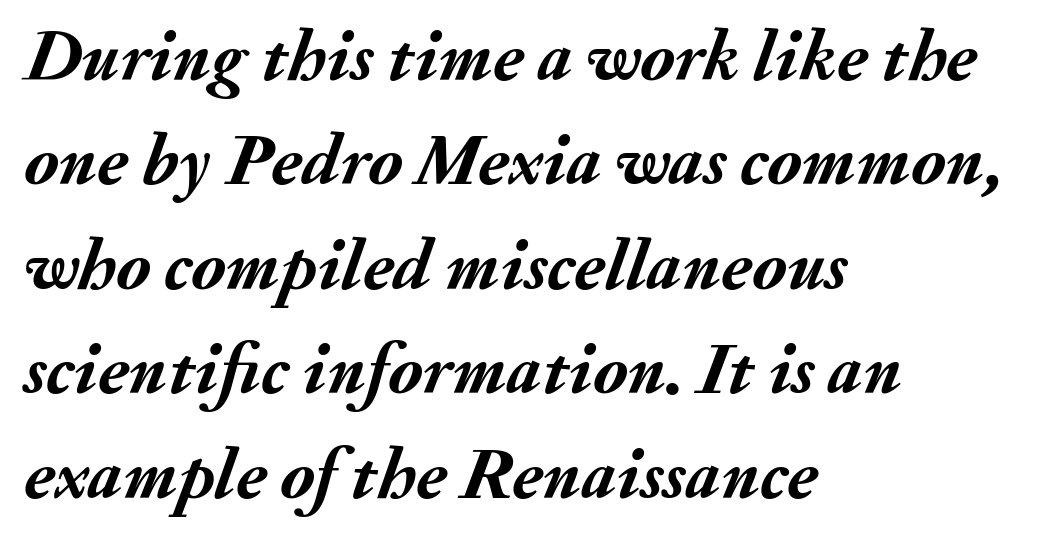
{"italic": "yes", "lean": "right", "slant_degrees": 20, "bold": "yes", "weight": "semibold", "width": "normal", "stroke_contrast": "medium", "x_height": "small", "monospaced": "no", "underline": "no", "align": "left", "line_spacing": "normal", "line_spacing_ratio": 1.43, "letter_spacing": "normal", "letter_spacing_em": 0.0, "glyph_px": 73}
